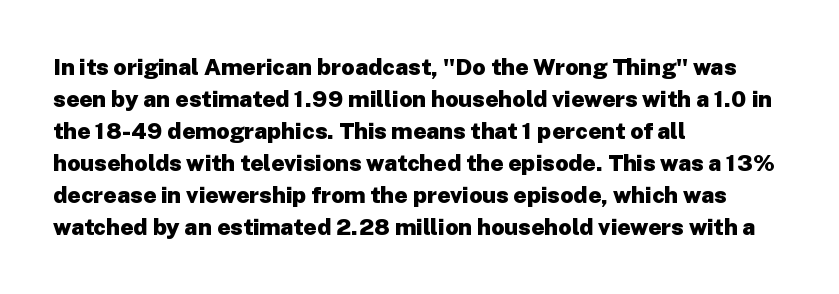
{"italic": "no", "bold": "yes", "underline": "no", "align": "left", "line_spacing": "normal", "line_spacing_ratio": 1.39, "letter_spacing": "normal", "letter_spacing_em": 0.0, "glyph_px": 23}
